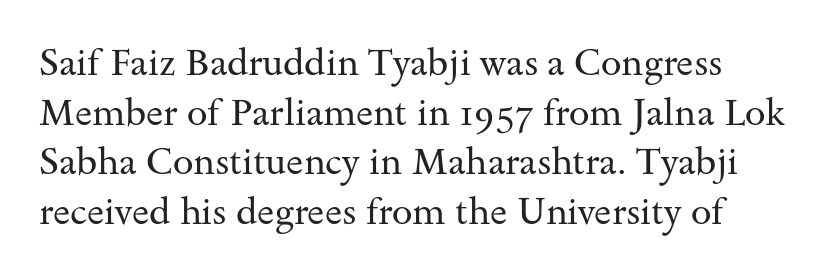
A roman cut, with each character standing at attention. The rendering keeps characters at their native spacing. The cut favours lightness, reaching ordinary text weight at its darkest. These lines are composed in type with serifs.
